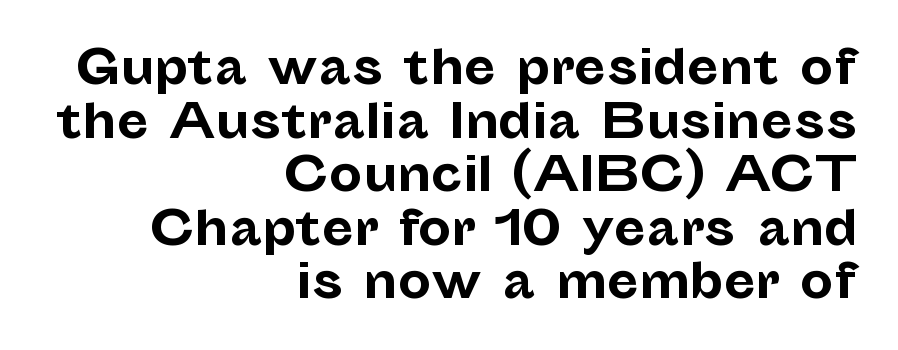
This is roman type, the default non-slanted kind. Words float on clear page, feet unadorned. Tightly led — the rows are bunched. Look at the tracking — it's just the regular setting, nothing added.
